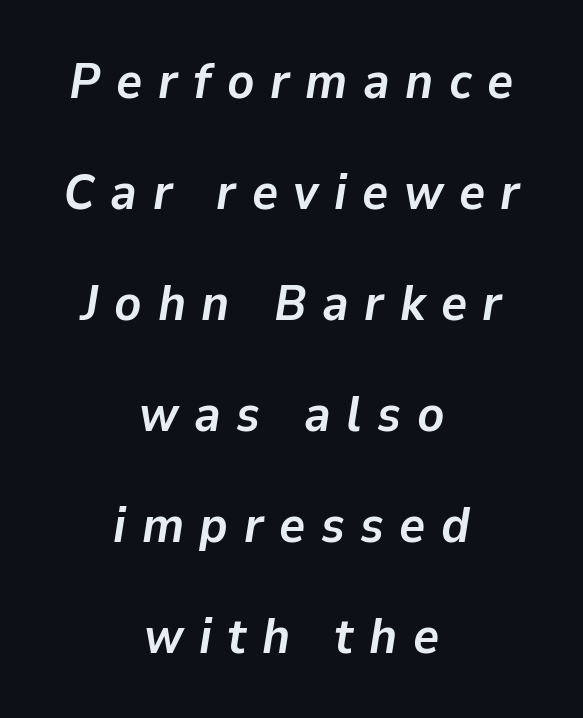
Beneath every word, the page is bare. Notice the wide empty band between every row — that's loose leading. The whitespace from short lines is split evenly between both sides. How are the letters spaced? Widely, with obvious added tracking.
